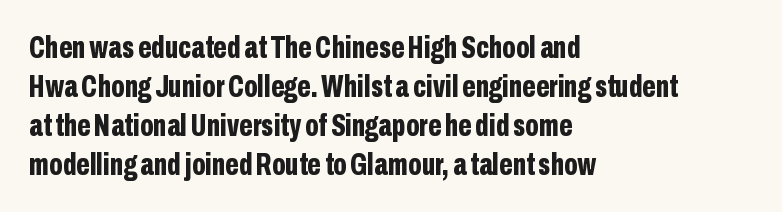
Observe the absence of serifs on each vertical stroke in this sample. If you drew a ruler down the left edge, every line would touch it. Ordinary non-slanted type is in use. Spacing verdict: proportional, widths tailored to each character. The string is rendered with underlining switched off. Standard letterfit; no display-style spreading of the glyphs.
